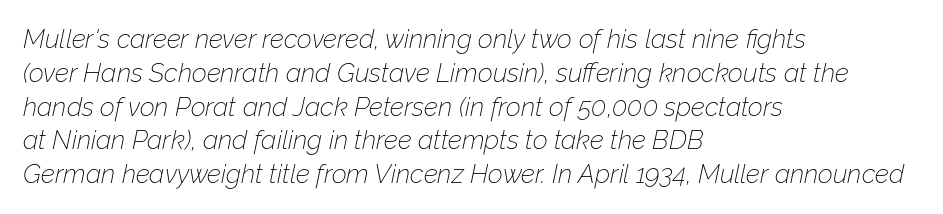
Q: Is the text bold? A: No.
Q: Is the text italic (slanted)? A: Yes, it leans right by about 12 degrees.
Q: Is the text underlined? A: No.
Q: How is the paragraph aligned? A: Left-aligned.
Q: Is the spacing between letters normal or unusually wide? A: Normal.
Q: Is the spacing between lines tight, normal or loose? A: Normal.
